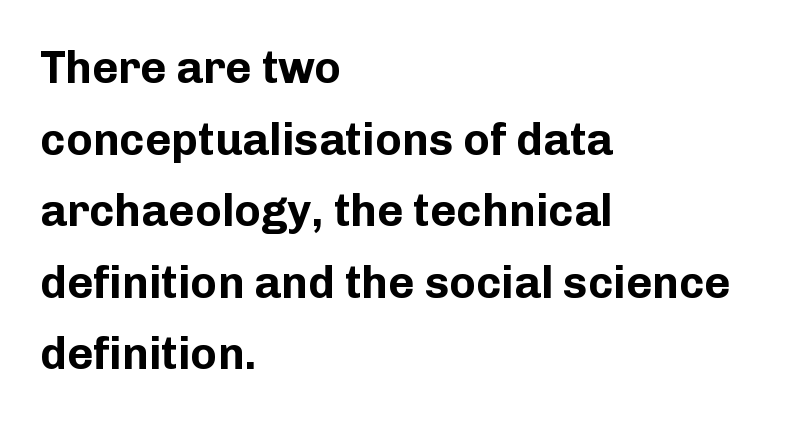
The image shows 45 px bold sans-serif type, upright; set left-aligned, normal line spacing (1.59x), normal letter spacing, not underlined; low stroke contrast and a medium x-height.
